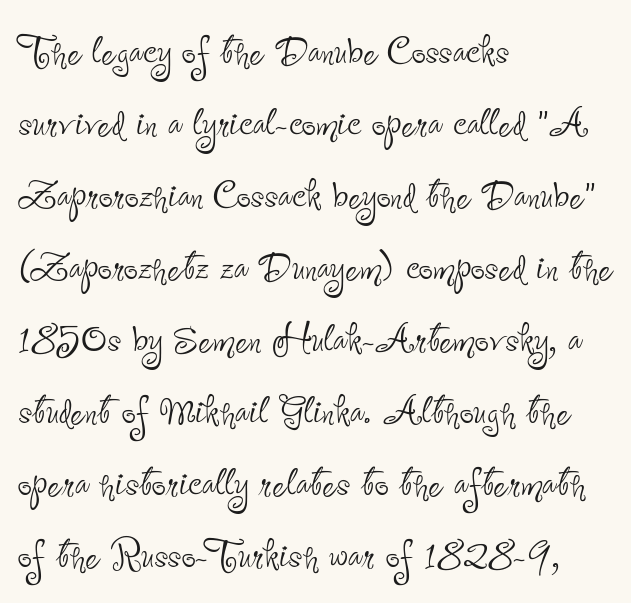
Q: Is the text bold? A: No.
Q: Is the text italic (slanted)? A: Yes.
Q: Is the typeface a serif or a sans-serif typeface? A: Sans-serif.
Q: Is the text underlined? A: No.
Q: How is the paragraph aligned? A: Left-aligned.
Q: Is the spacing between letters normal or unusually wide? A: Normal.
Q: Is the spacing between lines tight, normal or loose? A: Normal.
Q: Width (condensed, normal, or wide)? A: Condensed.
Q: Stroke contrast? A: Low.
Q: x-height? A: Small.
Q: Monospaced? A: No.
